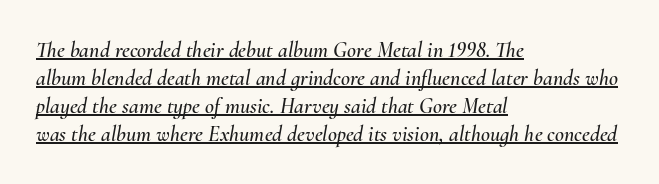
The image shows 22 px text type, italic (leaning right); set left-aligned, normal line spacing (1.27x), normal letter spacing, underlined.
